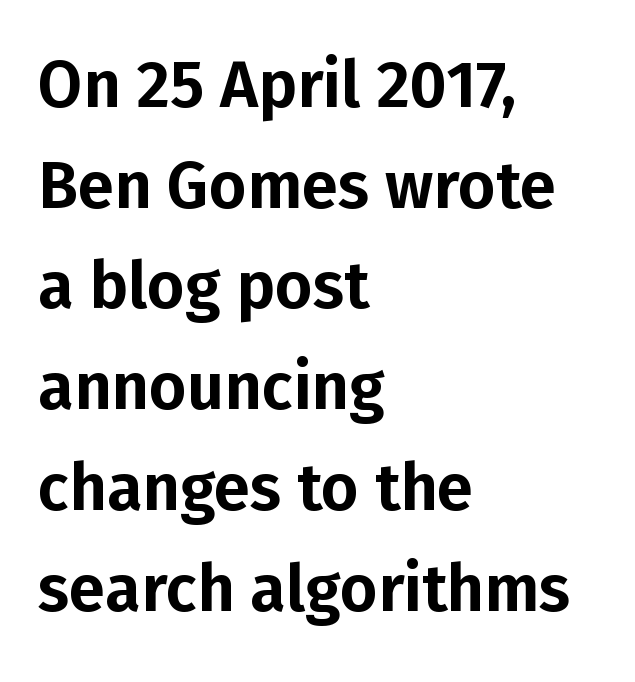
Q: Is the text italic (slanted)? A: No, it is upright.
Q: Is the typeface a serif or a sans-serif typeface? A: Sans-serif.
Q: Is the text underlined? A: No.
Q: How is the paragraph aligned? A: Left-aligned.
Q: Is the spacing between letters normal or unusually wide? A: Normal.
Q: Is the spacing between lines tight, normal or loose? A: Normal.
Q: Width (condensed, normal, or wide)? A: Normal.
Q: Stroke contrast? A: Low.
Q: x-height? A: Medium.
Q: Monospaced? A: No.
